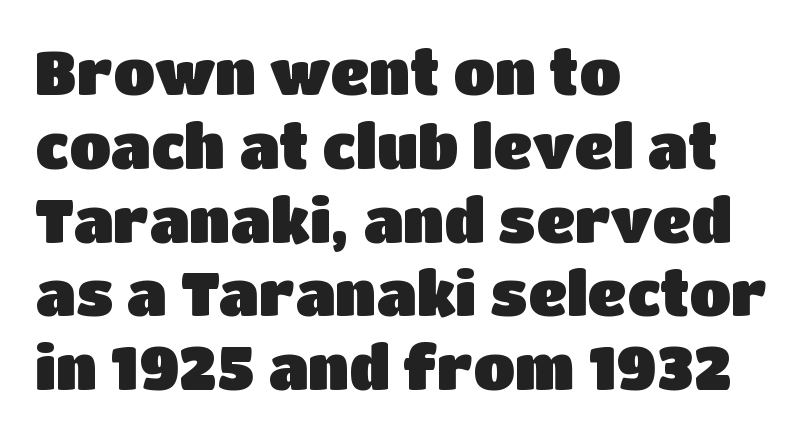
The rag falls on the right side of this text block. How are the letters spaced? Ordinarily, with no added tracking. Clear beneath every line of the passage. The passage shown is typed in a proportional face where columns would drift. The letters stand straight up with perfectly vertical stems.
